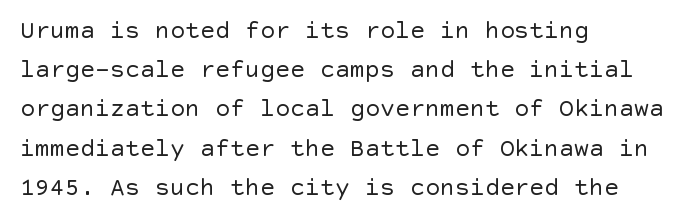
Is this a heavy cut? Hardly; it is regular or lighter. In CSS terms this would be text-align: left. Words appear dense and cohesive because spacing is normal. The gap between lines stays unmarked. Reading down the column, the eye jumps a familiar distance to each next line. This is roman type, the default non-slanted kind.
